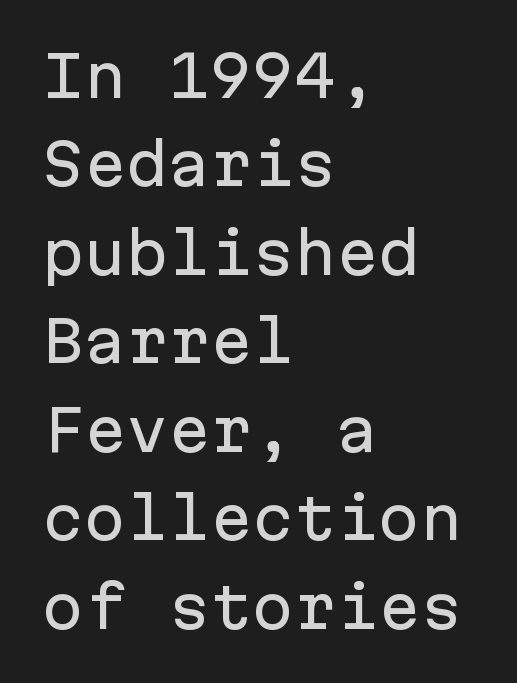
Q: Is the text italic (slanted)? A: No, it is upright.
Q: Is the typeface a serif or a sans-serif typeface? A: Sans-serif.
Q: Is the text underlined? A: No.
Q: How is the paragraph aligned? A: Left-aligned.
Q: Is the spacing between letters normal or unusually wide? A: Normal.
Q: Is the spacing between lines tight, normal or loose? A: Normal.
Q: Width (condensed, normal, or wide)? A: Normal.
Q: Stroke contrast? A: Low.
Q: x-height? A: Medium.
Q: Monospaced? A: Yes.
